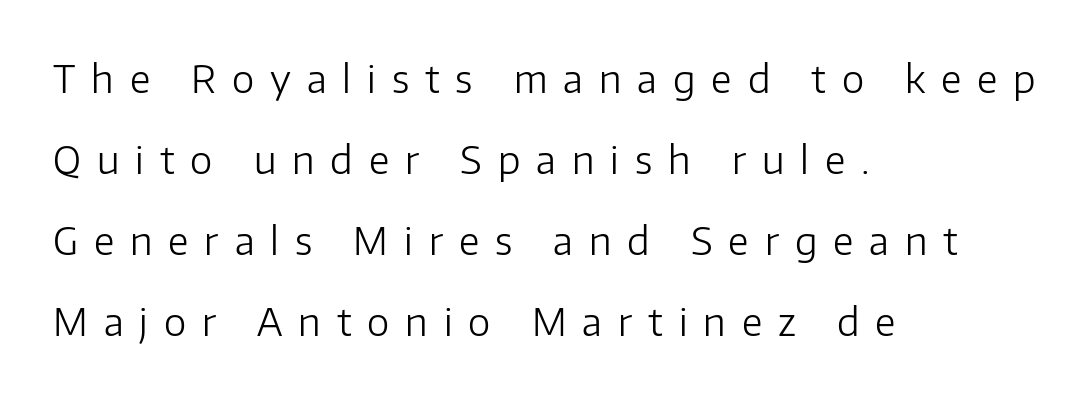
The image shows 38 px light sans-serif type, upright; set left-aligned, loose line spacing (2.13x), unusually wide letter spacing (+0.42 em), not underlined; low stroke contrast and a medium x-height.
